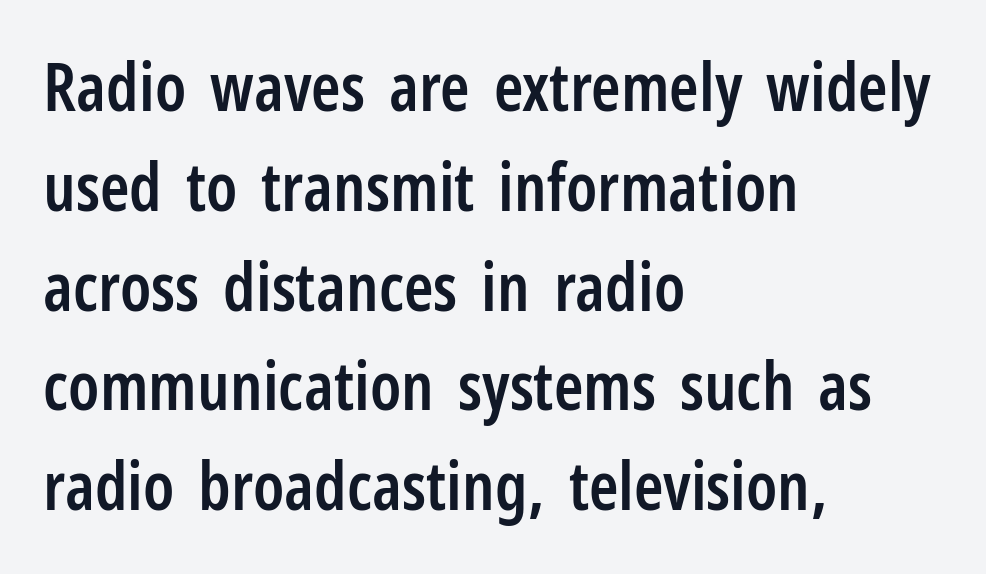
The image shows 67 px semibold, condensed sans-serif type, upright; set left-aligned, normal line spacing (1.49x), normal letter spacing, not underlined; low stroke contrast and a medium x-height.
